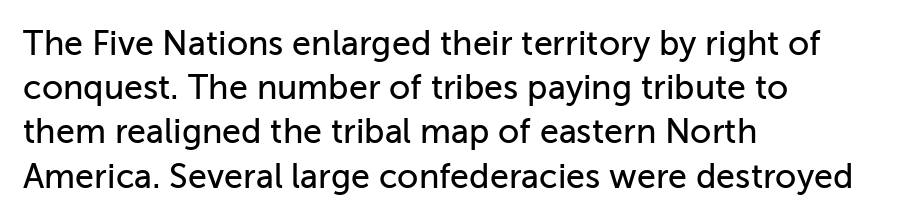
Q: Is the text italic (slanted)? A: No, it is upright.
Q: Is the typeface a serif or a sans-serif typeface? A: Sans-serif.
Q: Is the text underlined? A: No.
Q: How is the paragraph aligned? A: Left-aligned.
Q: Is the spacing between letters normal or unusually wide? A: Normal.
Q: Is the spacing between lines tight, normal or loose? A: Normal.
Q: Width (condensed, normal, or wide)? A: Normal.
Q: Stroke contrast? A: Low.
Q: x-height? A: Medium.
Q: Monospaced? A: No.
